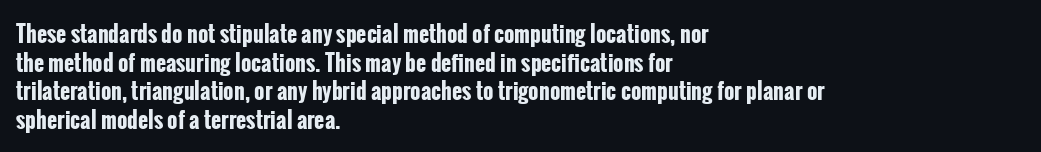
Q: Is the text bold? A: Yes.
Q: Is the text italic (slanted)? A: No, it is upright.
Q: Is the text underlined? A: No.
Q: How is the paragraph aligned? A: Left-aligned.
Q: Is the spacing between letters normal or unusually wide? A: Normal.
Q: Is the spacing between lines tight, normal or loose? A: Normal.
